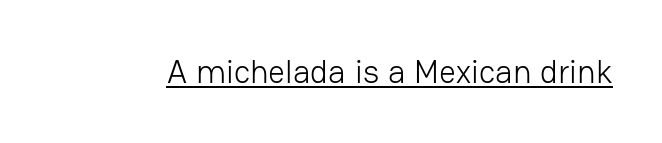
Q: Is the text bold? A: No.
Q: Is the text italic (slanted)? A: No, it is upright.
Q: Is the typeface a serif or a sans-serif typeface? A: Sans-serif.
Q: Is the text underlined? A: Yes.
Q: Is the spacing between letters normal or unusually wide? A: Normal.
Q: Width (condensed, normal, or wide)? A: Normal.
Q: Stroke contrast? A: Low.
Q: x-height? A: Medium.
Q: Monospaced? A: No.
